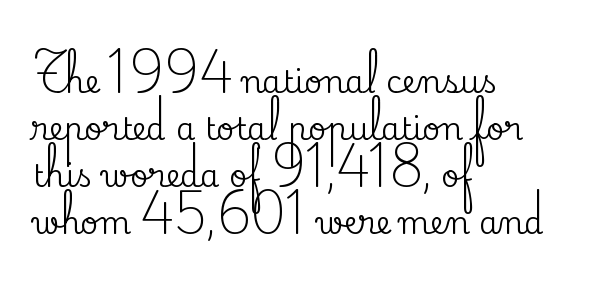
The image shows 31 px serif type, upright; set left-aligned, normal line spacing (1.52x), normal letter spacing, not underlined; medium stroke contrast and a small x-height.
